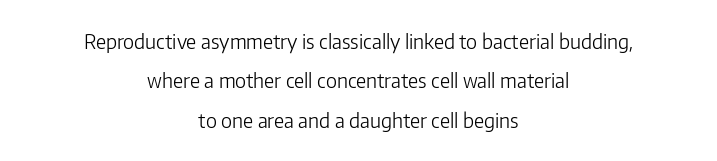
If you folded the block vertically in half, each line would mirror itself in length. Is there any slant? The stems are plumb. The space beneath each line is pristine and unruled. The cut favours lightness, reaching ordinary text weight at its darkest.
